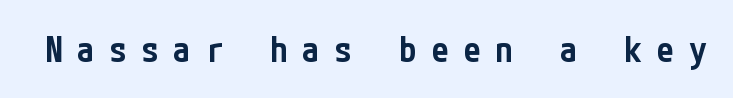
Heft: intermediate — a semibold. Every stem runs plumb, perpendicular to the baseline. To sum up the face: it is a sans, with no serifs. Compared with typical body copy, the letter spacing here is much looser. The space directly below the letters is spotless.
